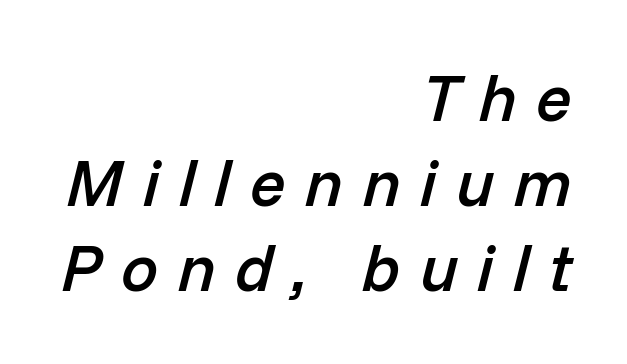
{"italic": "yes", "lean": "right", "slant_degrees": 14, "bold": "semi", "weight": "semibold", "width": "normal", "stroke_contrast": "low", "x_height": "medium", "monospaced": "no", "underline": "no", "align": "right", "line_spacing": "normal", "line_spacing_ratio": 1.29, "letter_spacing": "wide", "letter_spacing_em": 0.29, "glyph_px": 66}
